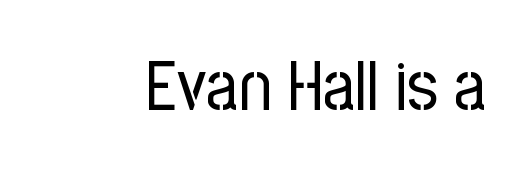
Q: Is the text bold? A: No.
Q: Is the text italic (slanted)? A: No, it is upright.
Q: Is the typeface a serif or a sans-serif typeface? A: Sans-serif.
Q: Is the text underlined? A: No.
Q: Is the spacing between letters normal or unusually wide? A: Normal.
Q: Width (condensed, normal, or wide)? A: Condensed.
Q: Stroke contrast? A: Low.
Q: x-height? A: Medium.
Q: Monospaced? A: No.
